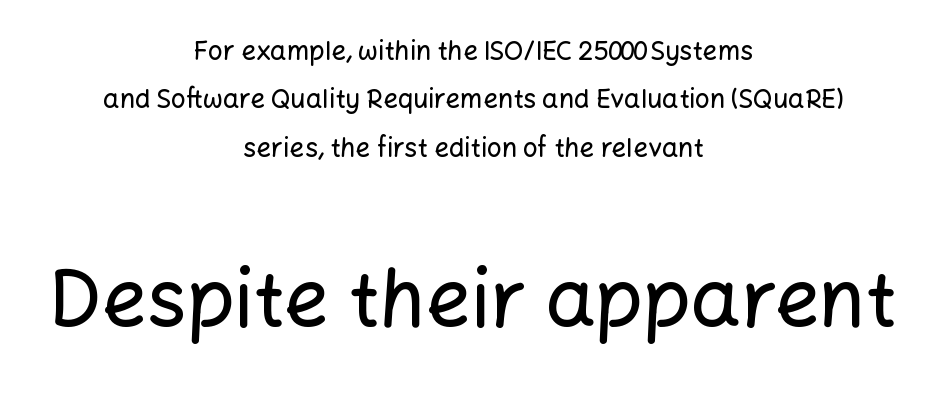
The face used here is rendered with its standard letterfit. Spacing verdict: proportional, widths tailored to each character. This is roman type, the default non-slanted kind. Reading top to bottom, the characters get bigger at the block break. Neither beginnings nor endings align; midpoints do.
